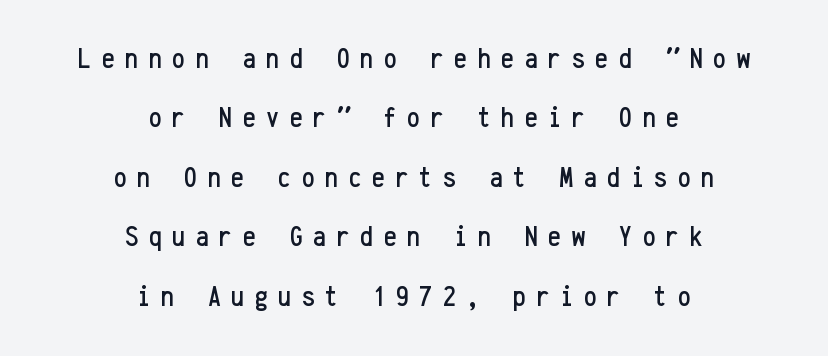
{"serif": "no", "italic": "no", "width": "condensed", "stroke_contrast": "low", "x_height": "medium", "monospaced": "yes", "underline": "no", "align": "center", "line_spacing": "loose", "line_spacing_ratio": 2.05, "letter_spacing": "wide", "letter_spacing_em": 0.36, "glyph_px": 29}
